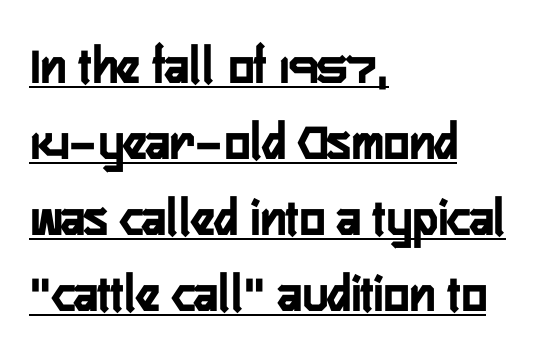
Q: Is the text bold? A: Yes.
Q: Is the text italic (slanted)? A: No, it is upright.
Q: Is the typeface a serif or a sans-serif typeface? A: Sans-serif.
Q: Is the text underlined? A: Yes.
Q: How is the paragraph aligned? A: Left-aligned.
Q: Is the spacing between letters normal or unusually wide? A: Normal.
Q: Is the spacing between lines tight, normal or loose? A: Normal.
Q: Width (condensed, normal, or wide)? A: Condensed.
Q: Stroke contrast? A: Low.
Q: x-height? A: Medium.
Q: Monospaced? A: No.
